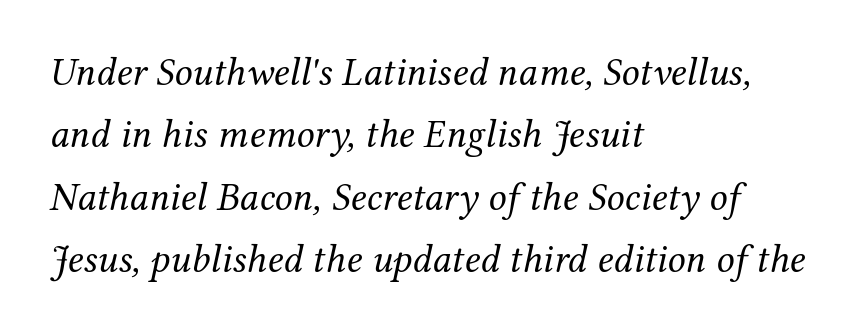
Q: Is the text bold? A: No.
Q: Is the text italic (slanted)? A: Yes, it leans right by about 12 degrees.
Q: Is the typeface a serif or a sans-serif typeface? A: Serif.
Q: Is the text underlined? A: No.
Q: How is the paragraph aligned? A: Left-aligned.
Q: Is the spacing between letters normal or unusually wide? A: Normal.
Q: Is the spacing between lines tight, normal or loose? A: Normal.
Q: Width (condensed, normal, or wide)? A: Normal.
Q: Stroke contrast? A: Medium.
Q: x-height? A: Medium.
Q: Monospaced? A: No.
